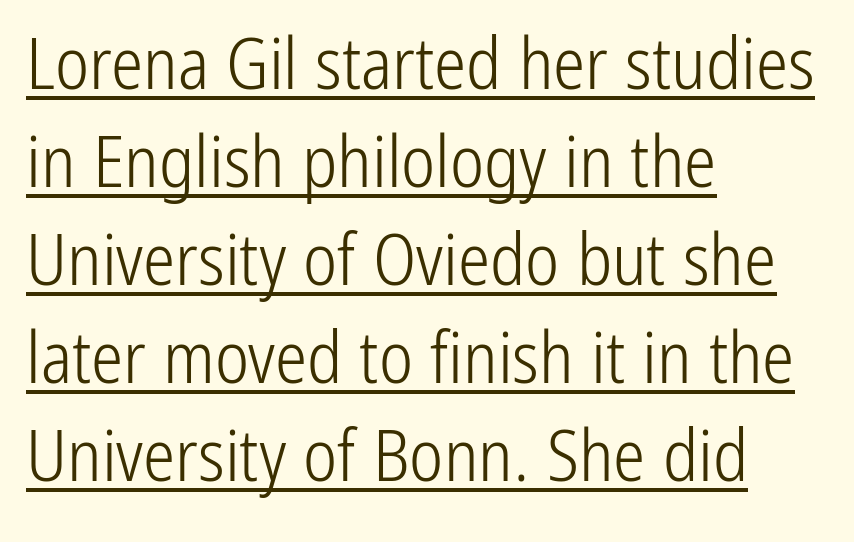
Q: Is the text bold? A: No.
Q: Is the text italic (slanted)? A: No, it is upright.
Q: Is the typeface a serif or a sans-serif typeface? A: Sans-serif.
Q: Is the text underlined? A: Yes.
Q: How is the paragraph aligned? A: Left-aligned.
Q: Is the spacing between letters normal or unusually wide? A: Normal.
Q: Is the spacing between lines tight, normal or loose? A: Normal.
Q: Width (condensed, normal, or wide)? A: Condensed.
Q: Stroke contrast? A: Low.
Q: x-height? A: Medium.
Q: Monospaced? A: No.
